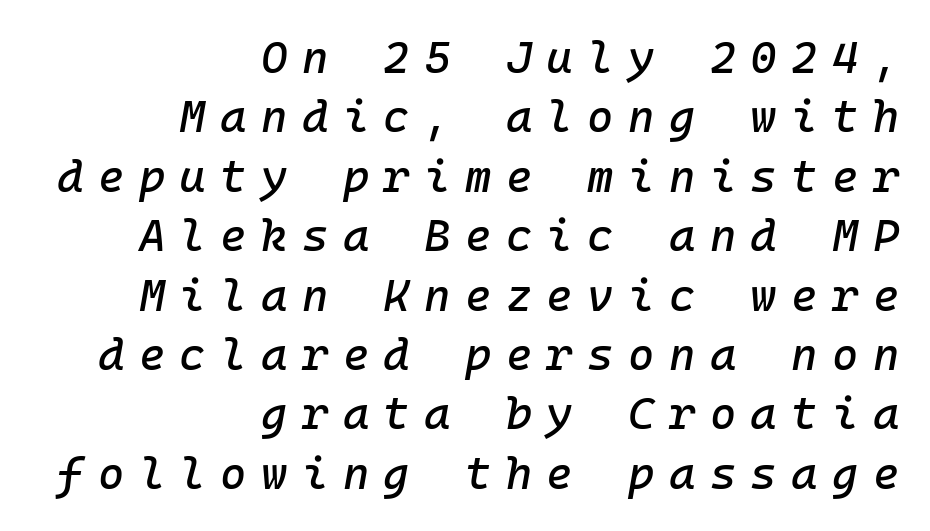
Q: Is the text italic (slanted)? A: Yes, it leans right by about 10 degrees.
Q: Is the text underlined? A: No.
Q: How is the paragraph aligned? A: Right-aligned.
Q: Is the spacing between letters normal or unusually wide? A: Unusually wide.
Q: Is the spacing between lines tight, normal or loose? A: Normal.
Q: Width (condensed, normal, or wide)? A: Normal.
Q: Stroke contrast? A: Low.
Q: x-height? A: Medium.
Q: Monospaced? A: Yes.
